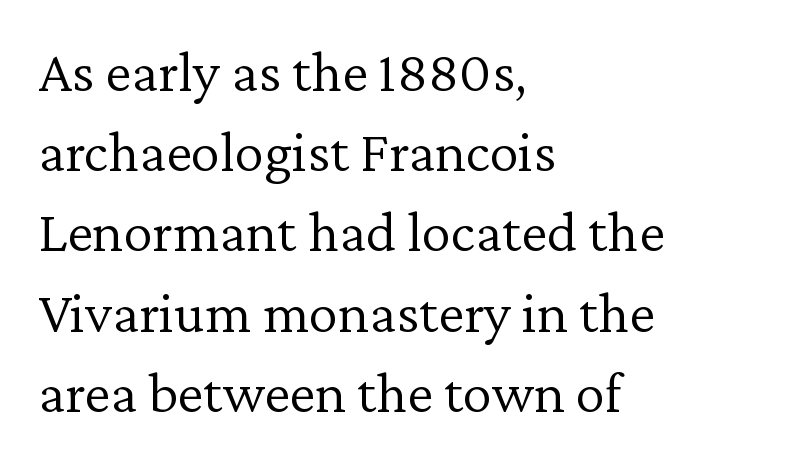
The image shows 59 px light serif type, upright; set left-aligned, normal line spacing (1.36x), normal letter spacing, not underlined; low stroke contrast and a medium x-height.
